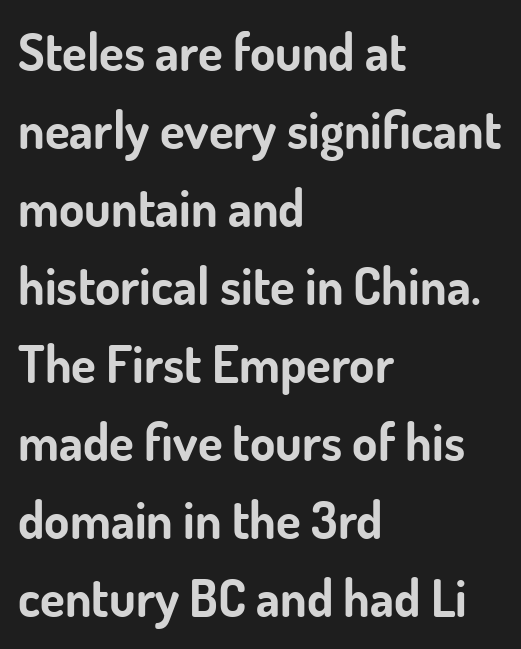
The image shows 51 px bold sans-serif type, upright; set left-aligned, normal line spacing (1.53x), normal letter spacing, not underlined; low stroke contrast and a small x-height.
